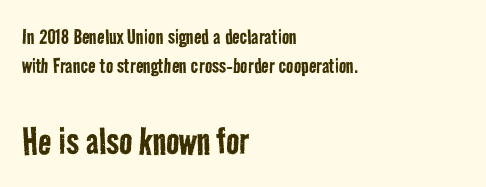
{"serif": "no", "bold": "no", "weight": "regular", "width": "condensed", "stroke_contrast": "low", "x_height": "medium", "monospaced": "no", "underline": "no", "align": "left", "line_spacing_ratio": 1.17, "letter_spacing": "normal", "letter_spacing_em": 0.0, "larger_block": "second", "size_ratio": 1.76, "glyph_px": 44}
